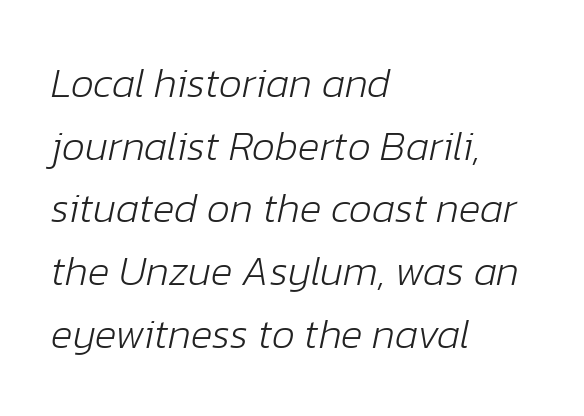
{"italic": "yes", "lean": "right", "slant_degrees": 12, "bold": "no", "weight": "light", "width": "normal", "stroke_contrast": "low", "x_height": "medium", "monospaced": "no", "underline": "no", "align": "left", "line_spacing": "normal", "line_spacing_ratio": 1.53, "letter_spacing": "normal", "letter_spacing_em": 0.0, "glyph_px": 41}
